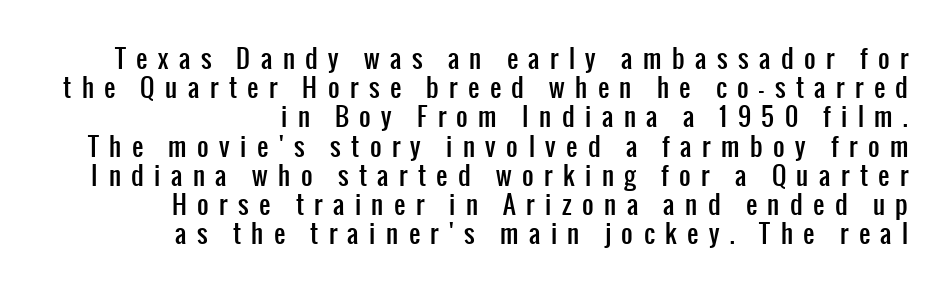
The image shows 25 px text type, upright; set right-aligned, line spacing 1.17x, unusually wide letter spacing (+0.42 em), not underlined.
